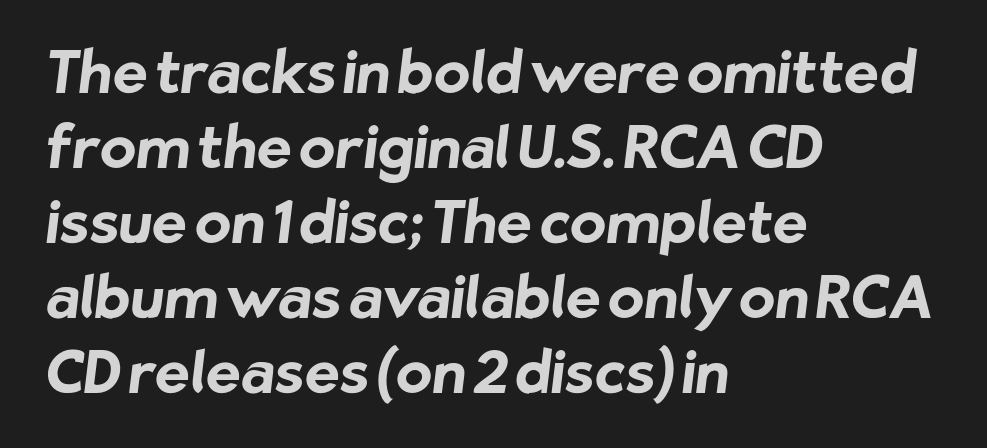
There is no visible air inserted between adjacent glyphs. Baseline-to-baseline distance is the conventional proportion of letter height. In terms of weight, the rendering is a true, heavy bold. The rendering anchors every line to the left-hand side.
